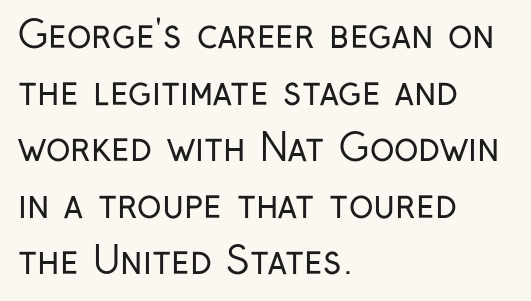
This is roman type, the default non-slanted kind. Typeset ragged right — the left edge is the straight one. Here the designer chose a conventional face with non-uniform glyph widths. Descenders hang freely into open space.
